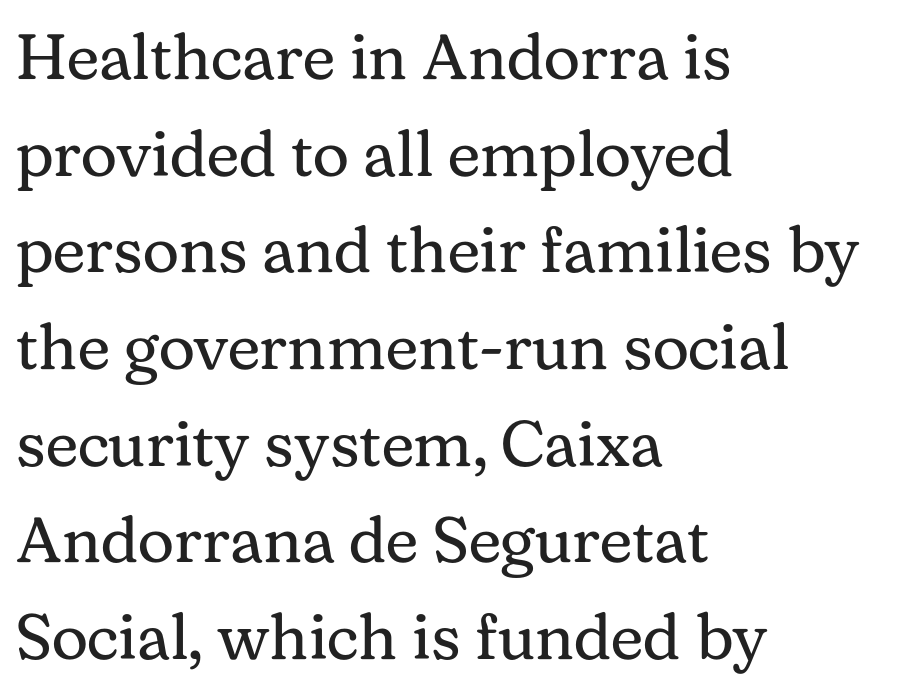
Q: Is the text bold? A: No.
Q: Is the text italic (slanted)? A: No, it is upright.
Q: Is the typeface a serif or a sans-serif typeface? A: Serif.
Q: Is the text underlined? A: No.
Q: How is the paragraph aligned? A: Left-aligned.
Q: Is the spacing between letters normal or unusually wide? A: Normal.
Q: Is the spacing between lines tight, normal or loose? A: Normal.
Q: Width (condensed, normal, or wide)? A: Normal.
Q: Stroke contrast? A: Medium.
Q: x-height? A: Medium.
Q: Monospaced? A: No.
